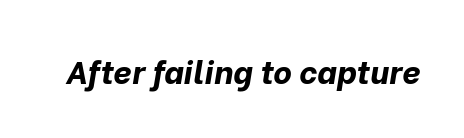
{"italic": "yes", "lean": "right", "slant_degrees": 10, "bold": "yes", "weight": "bold", "width": "normal", "stroke_contrast": "low", "x_height": "medium", "monospaced": "no", "underline": "no", "letter_spacing": "normal", "letter_spacing_em": 0.0, "glyph_px": 32}
